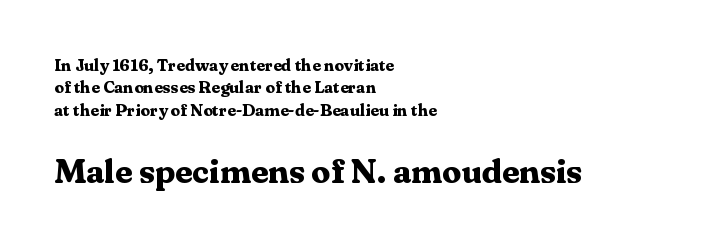
One glance says typical: line gaps are just what's usual. Upright lettering throughout. Here the designer chose a conventional face with non-uniform glyph widths. Line starts are locked; line ends wander. Default kerning and tracking; the words read as compact shapes.
